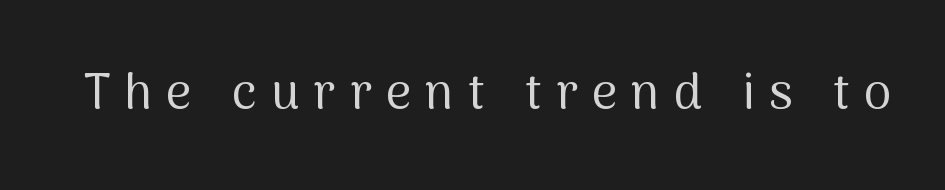
The image shows 50 px regular-weight sans-serif type, upright; set unusually wide letter spacing (+0.28 em), not underlined; medium stroke contrast and a medium x-height.
